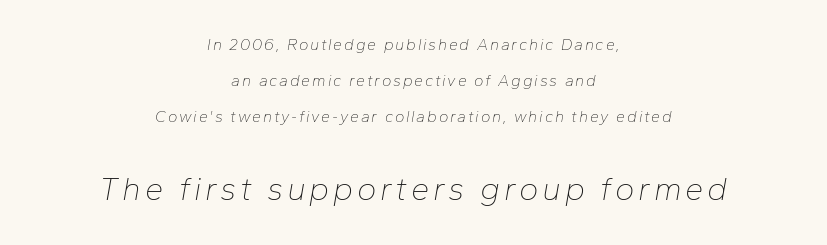
{"italic": "yes", "lean": "right", "slant_degrees": 10, "bold": "no", "weight": "thin", "width": "normal", "stroke_contrast": "low", "x_height": "medium", "monospaced": "no", "underline": "no", "align": "center", "line_spacing": "loose", "line_spacing_ratio": 2.25, "larger_block": "second", "size_ratio": 2.06, "glyph_px": 33}
